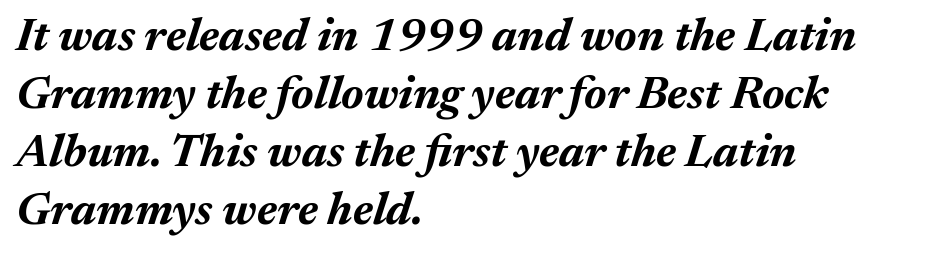
An italicized treatment has been applied to the whole sample. A typesetter would call this proportional, since set widths differ per character. Unmarked baselines from the first word to the last. Layout note: lines flush left. Tracking here is standard; glyphs follow each other at the usual distance.
